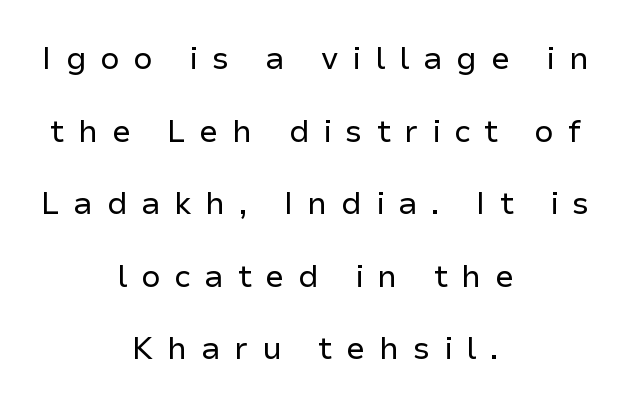
{"serif": "no", "italic": "no", "bold": "no", "weight": "regular", "width": "normal", "stroke_contrast": "low", "x_height": "medium", "monospaced": "no", "underline": "no", "align": "center", "line_spacing": "loose", "line_spacing_ratio": 2.34, "letter_spacing": "wide", "letter_spacing_em": 0.44, "glyph_px": 31}
